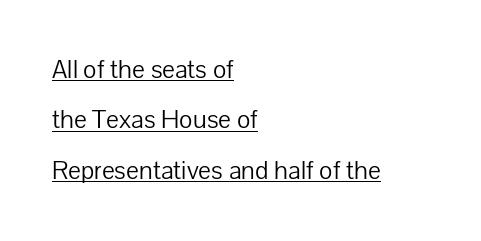
Q: Is the text bold? A: No.
Q: Is the text italic (slanted)? A: No, it is upright.
Q: Is the text underlined? A: Yes.
Q: How is the paragraph aligned? A: Left-aligned.
Q: Is the spacing between letters normal or unusually wide? A: Normal.
